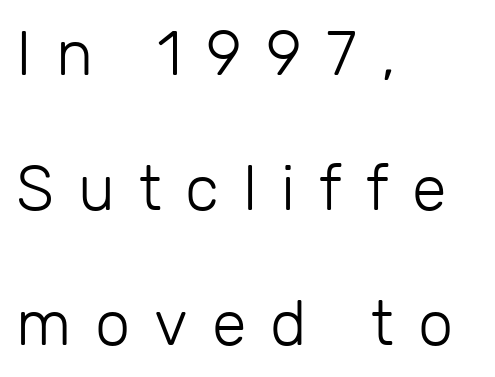
The image shows 63 px light sans-serif type, upright; set left-aligned, loose line spacing (2.14x), unusually wide letter spacing (+0.38 em), not underlined; low stroke contrast and a medium x-height.
